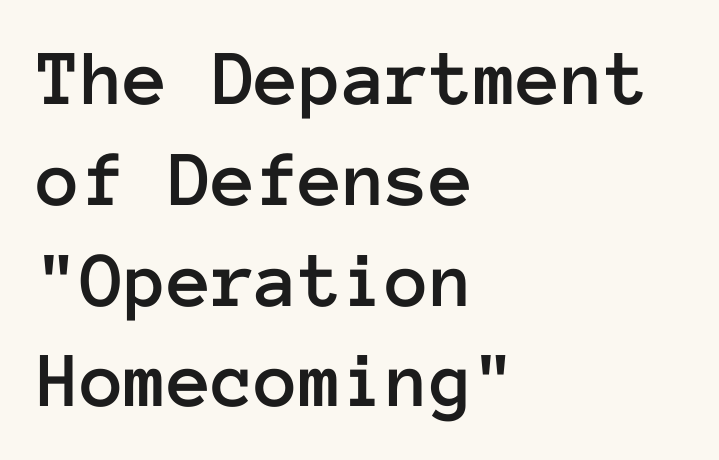
Fixed-width glyphs throughout — classic coding-font behaviour. The area under the type is left untouched. Is there much room between lines? A standard amount, neither cramped nor airy. Nobody touched the tracking dial on this one.
